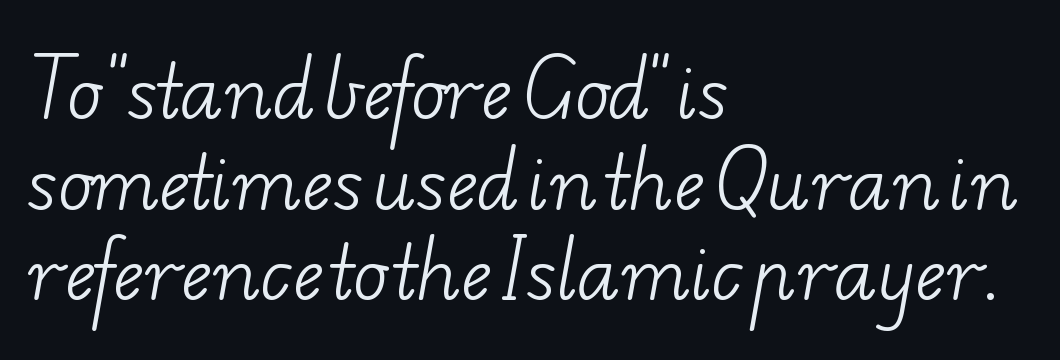
Descenders are the only things crossing below the line. Character widths vary here, with narrow letters taking less room than wide ones. Baseline-to-baseline distance is the conventional proportion of letter height. The letterforms sit at book weight or below. Every row of glyphs begins at an identical x-position on the left.
